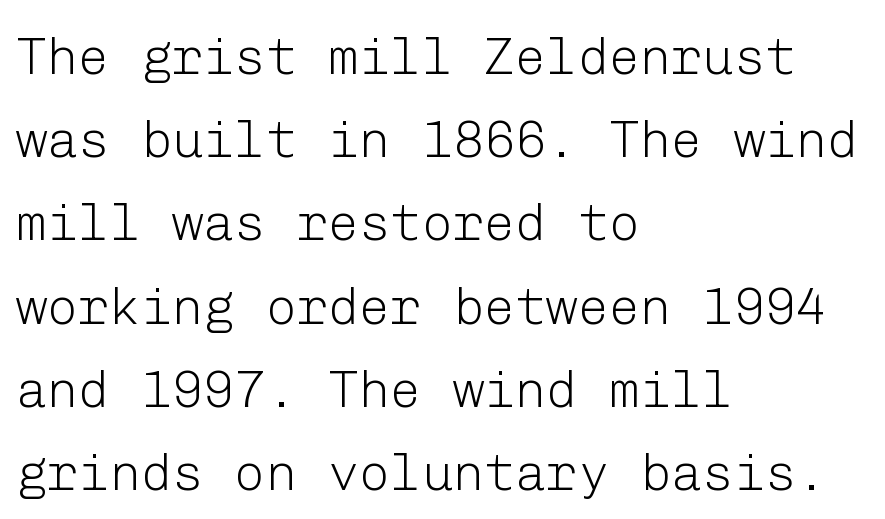
Nothing unusual about the tracking: characters are spaced as the font intends. Italic: no, the glyphs are upright roman. The space beneath each line is pristine and unruled. These lines are composed in type without serifs. Left-aligned paragraph, ragged on the right.
